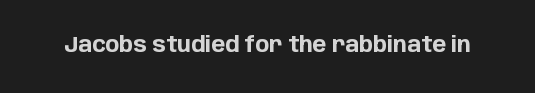
{"italic": "no", "bold": "yes", "underline": "no", "letter_spacing": "normal", "letter_spacing_em": 0.0, "glyph_px": 21}
